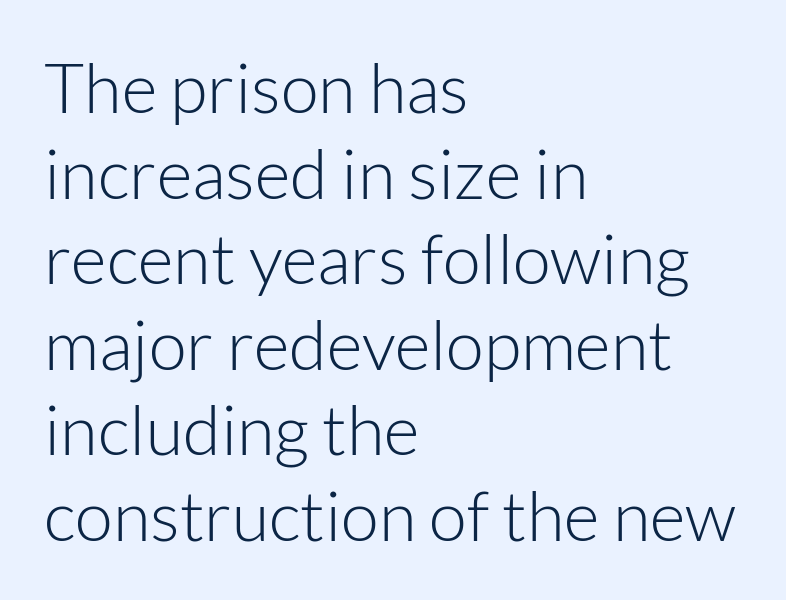
{"serif": "no", "italic": "no", "bold": "no", "weight": "light", "width": "normal", "stroke_contrast": "low", "x_height": "medium", "monospaced": "no", "underline": "no", "align": "left", "line_spacing_ratio": 1.24, "letter_spacing": "normal", "letter_spacing_em": 0.0, "glyph_px": 69}
